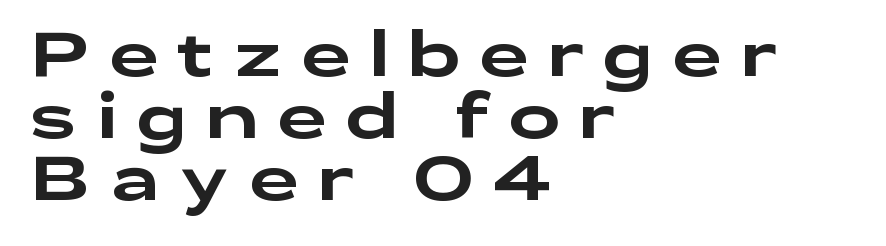
The image shows 62 px wide sans-serif type, upright; set left-aligned, tight line spacing (1.0x), unusually wide letter spacing (+0.31 em), not underlined; low stroke contrast and a medium x-height.
